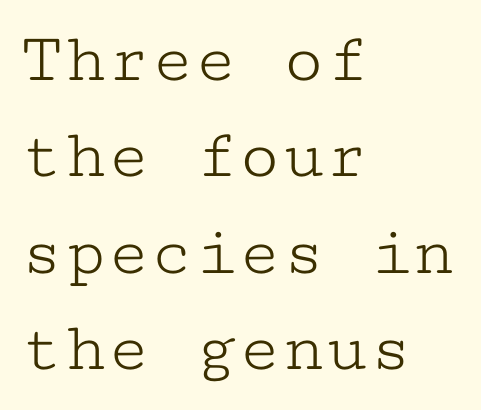
The image shows 72 px light, wide serif type, upright, monospaced; set left-aligned, normal line spacing (1.34x), normal letter spacing, not underlined; low stroke contrast and a medium x-height.
